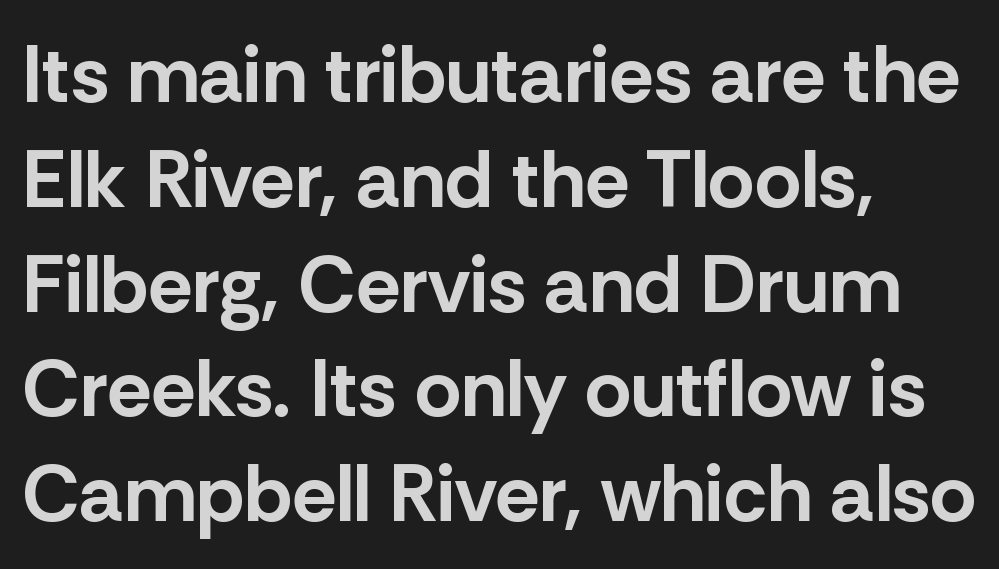
The face used here is proportionally spaced, like ordinary book or web type. Set as a true bold cut, around the 700 mark. Underlining? Definitely not there. Does extra space separate the letters? No, they use regular spacing. It's the straight-up-and-down kind of type. Whoever set this chose a conventional vertical rhythm.
